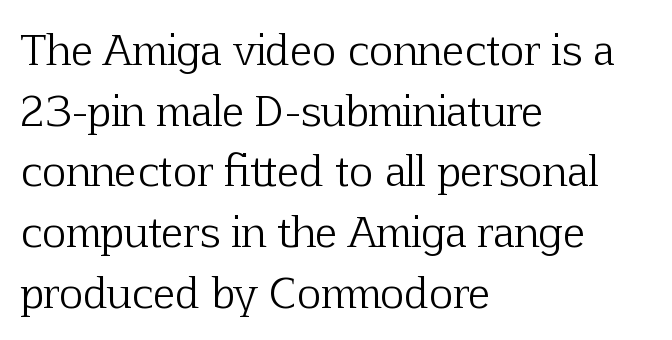
The letterforms sit at book weight or below. The font's upright variant was chosen for this text. Inter-character spacing is left at the font's built-in metrics. What kind of face is this? One with serifs. Casual observation: everything's shoved over to the left. Each new line begins a customary step beneath the previous one.
